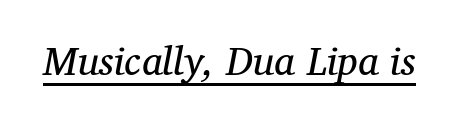
Small tapered or slab feet sit at the stroke ends, so this counts as serif. Note the varied advance widths — an 'i' is clearly narrower than an 'm'. The weight would be labelled regular, book, light, or lighter still. There is no visible air inserted between adjacent glyphs. When letters slant like this, we call the style italic.
